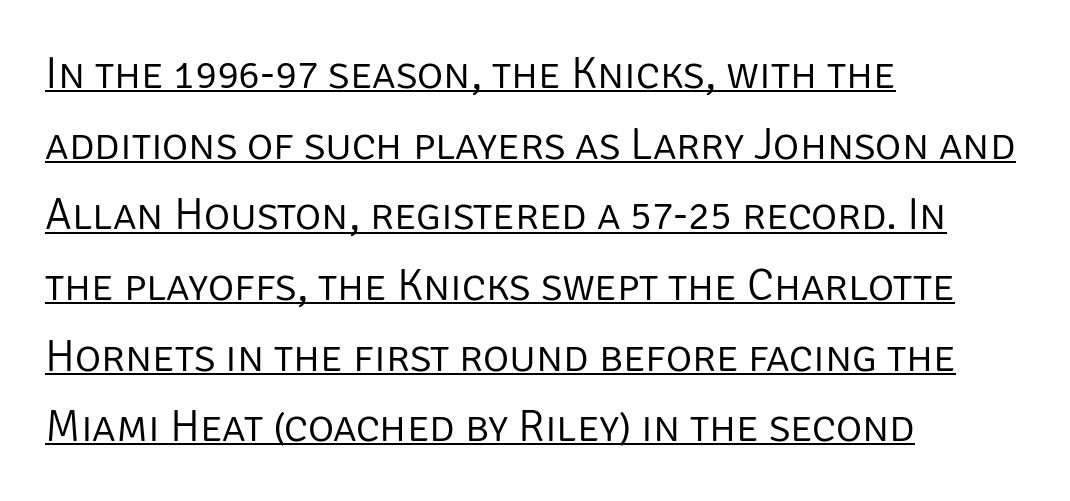
Q: Is the text bold? A: No.
Q: Is the text italic (slanted)? A: No, it is upright.
Q: Is the typeface a serif or a sans-serif typeface? A: Sans-serif.
Q: Is the text underlined? A: Yes.
Q: How is the paragraph aligned? A: Left-aligned.
Q: Is the spacing between letters normal or unusually wide? A: Normal.
Q: Is the spacing between lines tight, normal or loose? A: Normal.
Q: Width (condensed, normal, or wide)? A: Normal.
Q: Stroke contrast? A: Low.
Q: x-height? A: Large.
Q: Monospaced? A: No.
